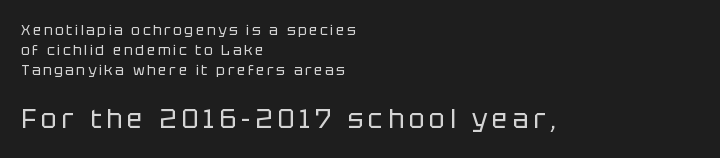
{"italic": "no", "bold": "no", "underline": "no", "align": "left", "line_spacing": "normal", "line_spacing_ratio": 1.44, "larger_block": "second", "size_ratio": 1.86, "glyph_px": 26}
